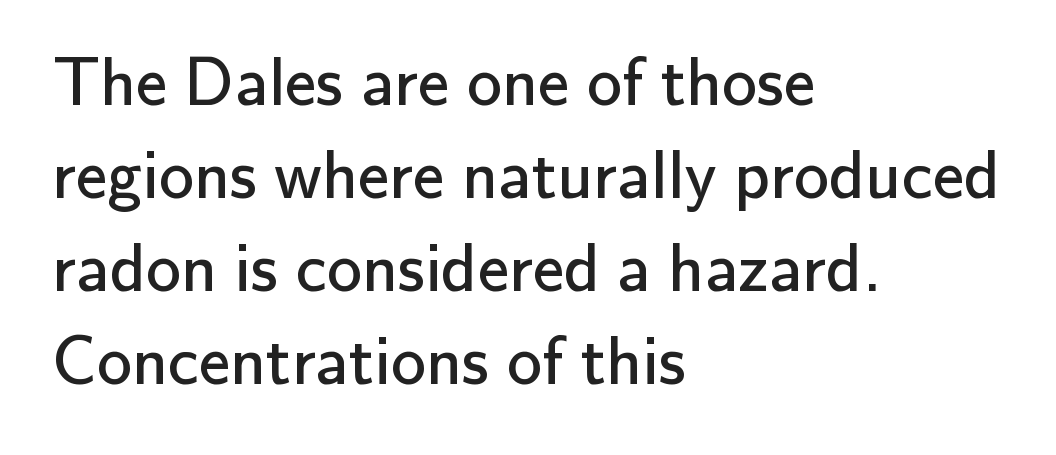
{"serif": "no", "italic": "no", "bold": "no", "weight": "regular", "width": "normal", "stroke_contrast": "low", "x_height": "small", "monospaced": "no", "underline": "no", "align": "left", "line_spacing": "normal", "line_spacing_ratio": 1.33, "letter_spacing": "normal", "letter_spacing_em": 0.0, "glyph_px": 70}
